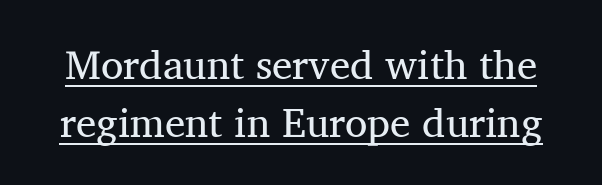
A rule runs beneath these lines of type. These lines keep a tight, regular rhythm from letter to letter. Is there any slant? The stems are plumb. The strokes are not fattened; the text isn't bold. Note: serifs present on the glyphs. Leading: standard.
